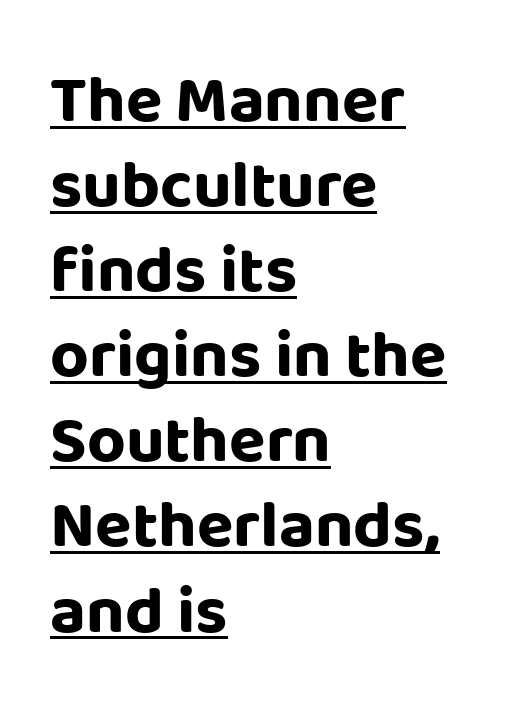
This sample has the flowing, uneven cadence of proportional lettering. Honestly, the letter spacing is just normal — you wouldn't notice it. Where is the straight margin? On the left. Posture: straight, roman, zero tilt. Weight check: bold — yes, fully.
